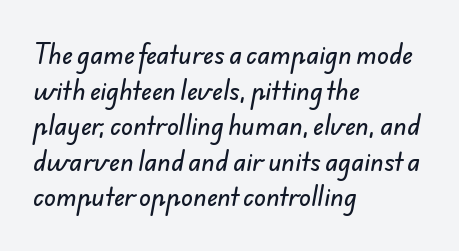
The image shows 24 px text type; set left-aligned, normal line spacing (1.48x), normal letter spacing, not underlined.
